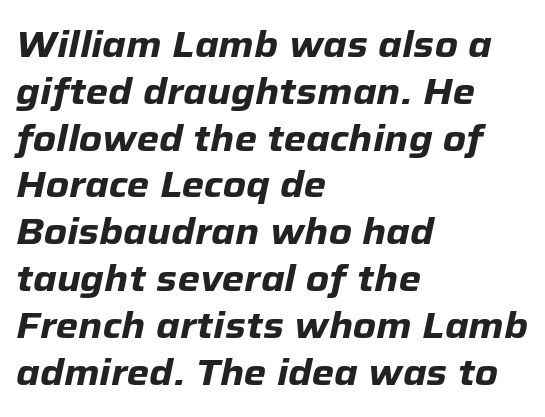
{"italic": "yes", "lean": "right", "slant_degrees": 12, "bold": "yes", "weight": "heavy", "width": "normal", "stroke_contrast": "low", "x_height": "medium", "monospaced": "no", "underline": "no", "align": "left", "line_spacing": "normal", "line_spacing_ratio": 1.3, "letter_spacing": "normal", "letter_spacing_em": 0.0, "glyph_px": 36}
